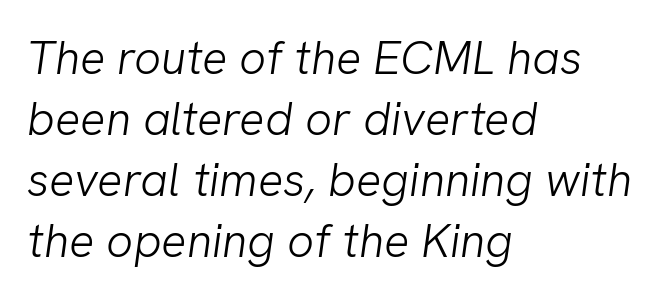
Q: Is the text bold? A: No.
Q: Is the typeface a serif or a sans-serif typeface? A: Sans-serif.
Q: Is the text underlined? A: No.
Q: How is the paragraph aligned? A: Left-aligned.
Q: Is the spacing between letters normal or unusually wide? A: Normal.
Q: Is the spacing between lines tight, normal or loose? A: Normal.
Q: Width (condensed, normal, or wide)? A: Normal.
Q: Stroke contrast? A: Low.
Q: x-height? A: Medium.
Q: Monospaced? A: No.
